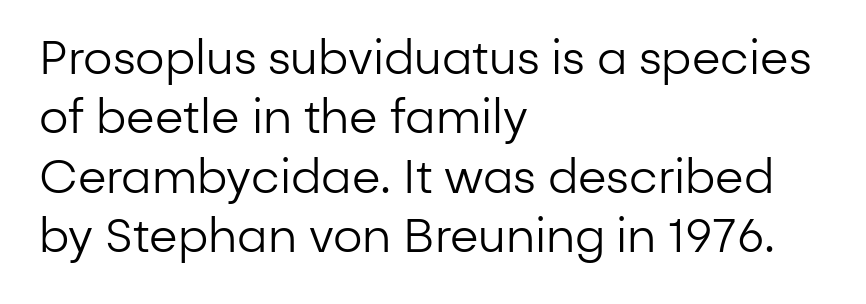
{"serif": "no", "italic": "no", "bold": "no", "weight": "regular", "width": "normal", "stroke_contrast": "low", "x_height": "medium", "monospaced": "no", "underline": "no", "align": "left", "line_spacing": "normal", "line_spacing_ratio": 1.29, "letter_spacing": "normal", "letter_spacing_em": 0.0, "glyph_px": 46}
